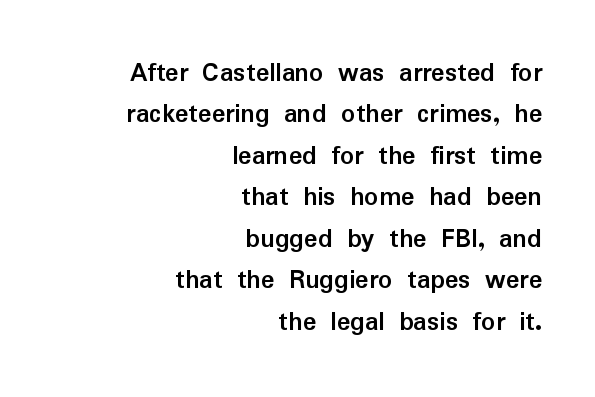
{"serif": "no", "italic": "no", "bold": "yes", "weight": "semibold", "width": "normal", "stroke_contrast": "low", "x_height": "medium", "monospaced": "no", "underline": "no", "align": "right", "line_spacing": "normal", "line_spacing_ratio": 1.48, "letter_spacing": "normal", "letter_spacing_em": 0.0, "glyph_px": 28}
